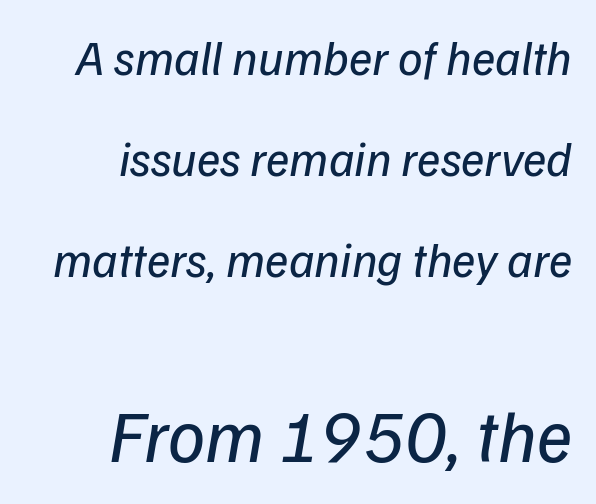
Q: Is the text bold? A: No.
Q: Is the text italic (slanted)? A: Yes, it leans right by about 9 degrees.
Q: Is the text underlined? A: No.
Q: How is the paragraph aligned? A: Right-aligned.
Q: Is the spacing between letters normal or unusually wide? A: Normal.
Q: Is the spacing between lines tight, normal or loose? A: Loose.
Q: Which block of text is set in a larger size, the first (top) or the second (bottom)? A: The second (bottom) one.
Q: Width (condensed, normal, or wide)? A: Normal.
Q: Stroke contrast? A: Low.
Q: x-height? A: Medium.
Q: Monospaced? A: No.
